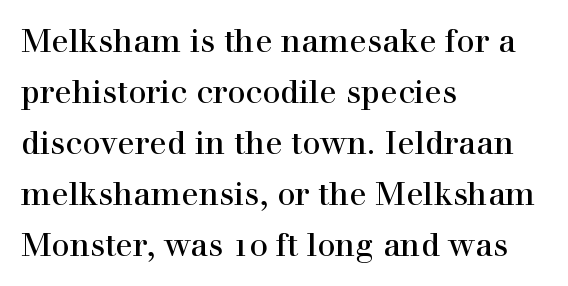
{"serif": "yes", "italic": "no", "width": "normal", "x_height": "medium", "monospaced": "no", "underline": "no", "align": "left", "line_spacing": "normal", "line_spacing_ratio": 1.59, "letter_spacing": "normal", "letter_spacing_em": 0.0, "glyph_px": 32}
